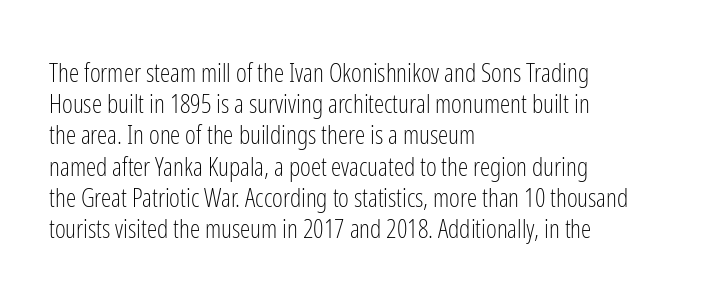
One-word summary of the alignment: left. In terms of letterspacing, this is plain default setting. The words here are not underlined. The characters are drawn with everyday or finer stroke widths. The letters stand straight up with perfectly vertical stems.
